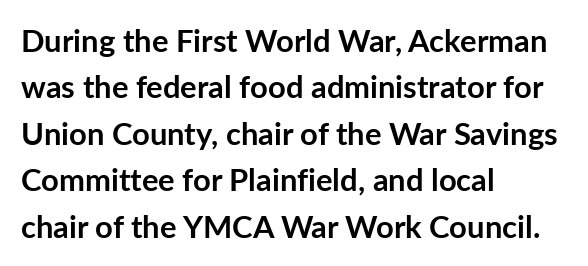
Rendered with straight, roman letterforms. These lines are rendered in a variable-pitch font. Compared with typical body copy, the letter spacing here is the same. Stroke terminals: plain, sans-serif.
